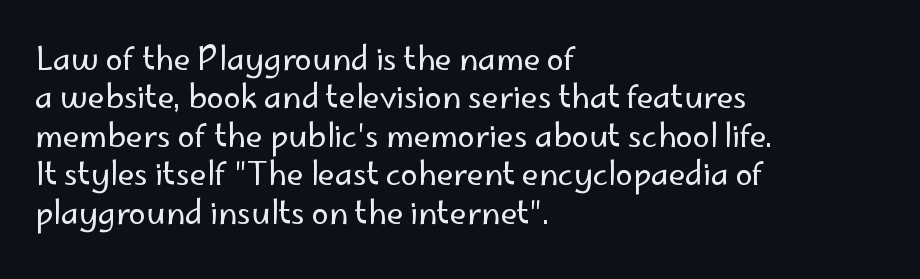
Stroke mass is kept to a normal reading level or below. Default kerning and tracking; the words read as compact shapes. Each letter keeps its own natural width here, so spacing adapts to shape. The baseline area is clear. Check where the strokes stop: nothing finishes them off — pure sans. Rendered with straight, roman letterforms.
